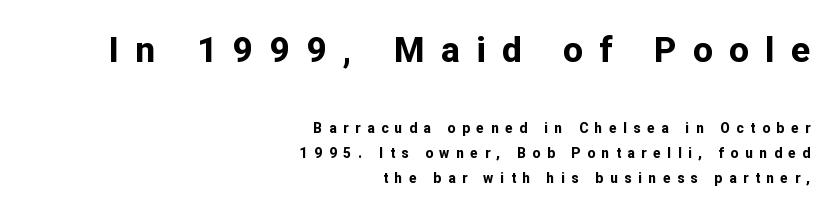
Q: Is the text bold? A: Yes.
Q: Is the text italic (slanted)? A: No, it is upright.
Q: Is the typeface a serif or a sans-serif typeface? A: Sans-serif.
Q: Is the text underlined? A: No.
Q: How is the paragraph aligned? A: Right-aligned.
Q: Is the spacing between letters normal or unusually wide? A: Unusually wide.
Q: Which block of text is set in a larger size, the first (top) or the second (bottom)? A: The first (top) one.
Q: Width (condensed, normal, or wide)? A: Normal.
Q: Stroke contrast? A: Low.
Q: x-height? A: Medium.
Q: Monospaced? A: No.
